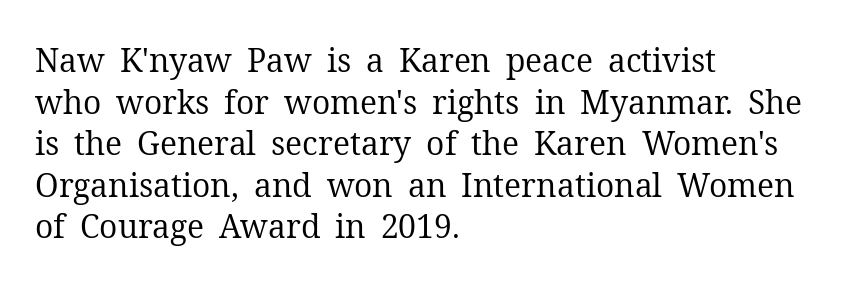
Q: Is the text bold? A: No.
Q: Is the text italic (slanted)? A: No, it is upright.
Q: Is the typeface a serif or a sans-serif typeface? A: Serif.
Q: Is the text underlined? A: No.
Q: How is the paragraph aligned? A: Left-aligned.
Q: Is the spacing between letters normal or unusually wide? A: Normal.
Q: Is the spacing between lines tight, normal or loose? A: Normal.
Q: Width (condensed, normal, or wide)? A: Normal.
Q: Stroke contrast? A: Medium.
Q: x-height? A: Medium.
Q: Monospaced? A: No.
